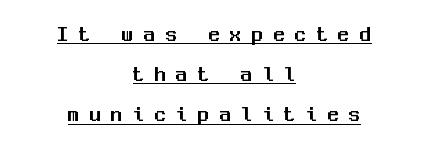
The image shows 23 px text type, upright; set centered, line spacing 1.75x, unusually wide letter spacing (+0.44 em), underlined.
